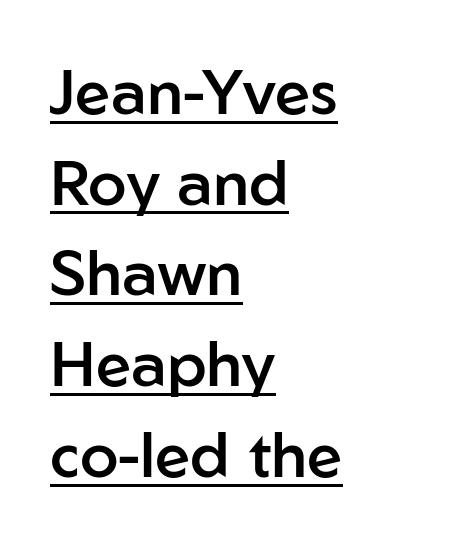
Q: Is the text bold? A: Semi-bold.
Q: Is the text italic (slanted)? A: No, it is upright.
Q: Is the typeface a serif or a sans-serif typeface? A: Sans-serif.
Q: Is the text underlined? A: Yes.
Q: How is the paragraph aligned? A: Left-aligned.
Q: Is the spacing between letters normal or unusually wide? A: Normal.
Q: Is the spacing between lines tight, normal or loose? A: Normal.
Q: Width (condensed, normal, or wide)? A: Normal.
Q: Stroke contrast? A: Low.
Q: x-height? A: Medium.
Q: Monospaced? A: No.
